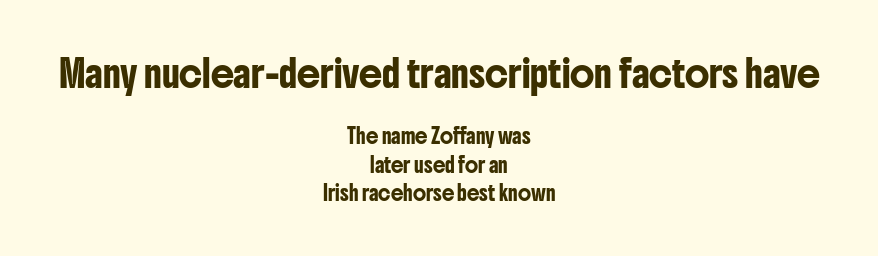
{"italic": "no", "underline": "no", "align": "center", "line_spacing": "loose", "line_spacing_ratio": 2.05, "letter_spacing": "normal", "letter_spacing_em": 0.0, "larger_block": "first", "size_ratio": 1.86, "glyph_px": 26}
